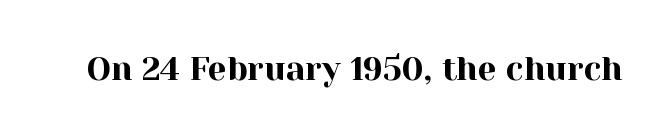
{"serif": "yes", "italic": "no", "width": "normal", "x_height": "medium", "monospaced": "no", "underline": "no", "letter_spacing": "normal", "letter_spacing_em": 0.0, "glyph_px": 33}
